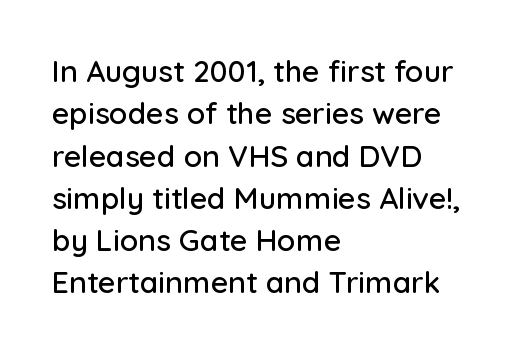
You can tell from the bare stems that sans-serif type was used. If you drew a line through each stem, it would be perfectly vertical. There is no visible air inserted between adjacent glyphs. Note the varied advance widths — an 'i' is clearly narrower than an 'm'.
